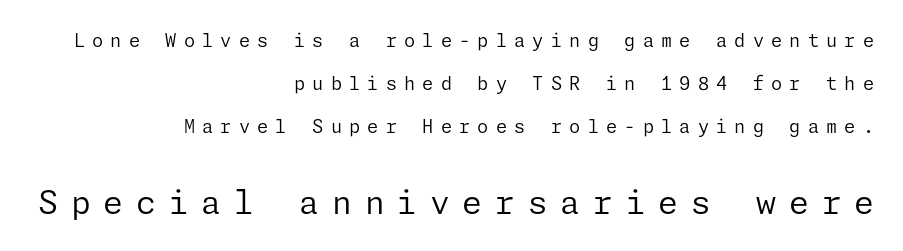
You can tell from the bare stems that sans-serif type was used. Words appear elongated and porous because spacing is wide. The letters stand straight up with perfectly vertical stems. Reading down the column, the eye jumps a long way to each next line.
